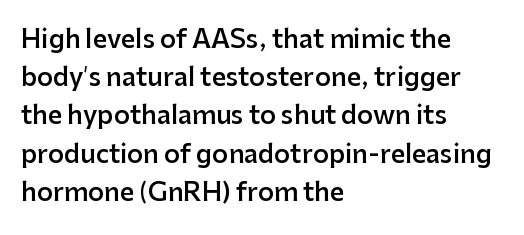
The image shows 25 px text type, upright; set left-aligned, normal line spacing (1.53x), normal letter spacing, not underlined.
